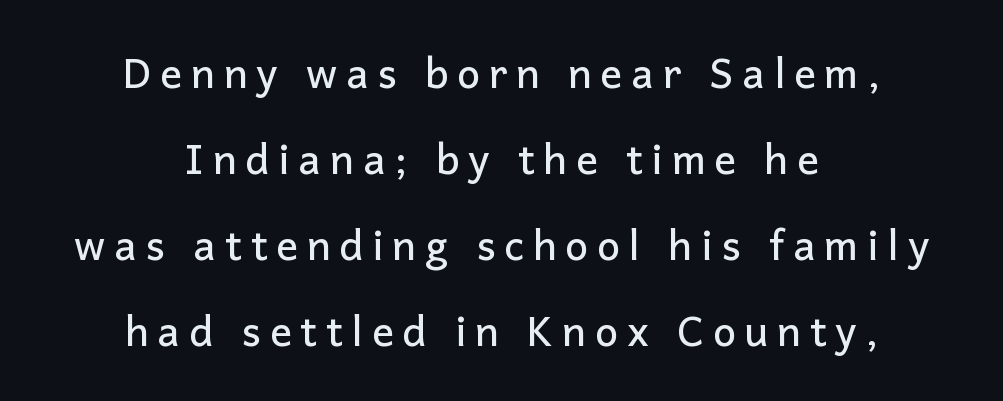
Honestly, the rows look like they've been pulled way apart. Every stem runs plumb, perpendicular to the baseline. Students, note that the glyphs here are deliberately spaced far apart. This sample has the flowing, uneven cadence of proportional lettering. The type family on display is of the sans-serif kind.
